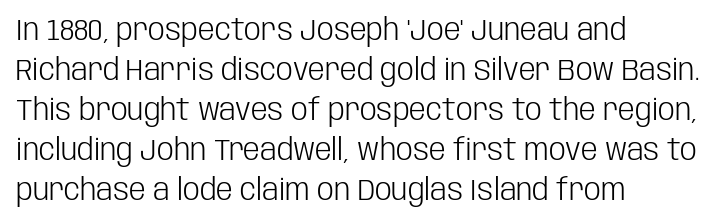
Q: Is the text bold? A: No.
Q: Is the text italic (slanted)? A: No, it is upright.
Q: Is the typeface a serif or a sans-serif typeface? A: Sans-serif.
Q: Is the text underlined? A: No.
Q: How is the paragraph aligned? A: Left-aligned.
Q: Is the spacing between letters normal or unusually wide? A: Normal.
Q: Is the spacing between lines tight, normal or loose? A: Normal.
Q: Width (condensed, normal, or wide)? A: Condensed.
Q: Stroke contrast? A: Low.
Q: x-height? A: Large.
Q: Monospaced? A: No.
